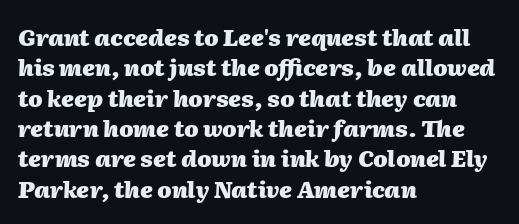
Q: Is the text bold? A: Yes.
Q: Is the text italic (slanted)? A: Yes, it leans right by about 2 degrees.
Q: Is the text underlined? A: No.
Q: How is the paragraph aligned? A: Left-aligned.
Q: Is the spacing between letters normal or unusually wide? A: Normal.
Q: Is the spacing between lines tight, normal or loose? A: Normal.
